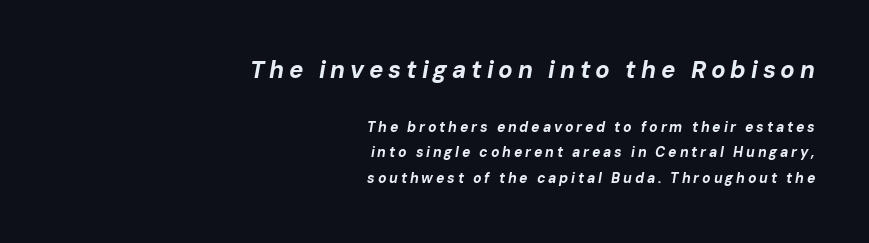
Q: Is the text bold? A: Yes.
Q: Is the text italic (slanted)? A: Yes, it leans right by about 10 degrees.
Q: Is the text underlined? A: No.
Q: How is the paragraph aligned? A: Right-aligned.
Q: Is the spacing between letters normal or unusually wide? A: Unusually wide.
Q: Which block of text is set in a larger size, the first (top) or the second (bottom)? A: The first (top) one.
